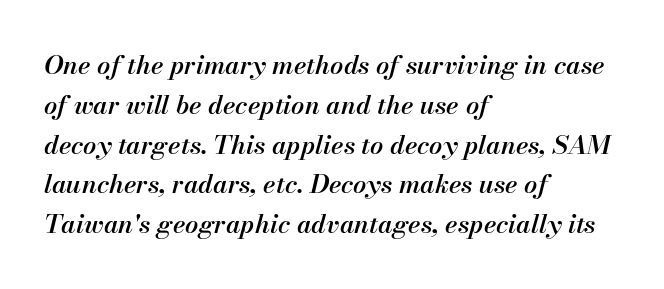
Q: Is the text bold? A: Semi-bold.
Q: Is the text italic (slanted)? A: Yes, it leans right by about 13 degrees.
Q: Is the text underlined? A: No.
Q: How is the paragraph aligned? A: Left-aligned.
Q: Is the spacing between letters normal or unusually wide? A: Normal.
Q: Is the spacing between lines tight, normal or loose? A: Normal.
